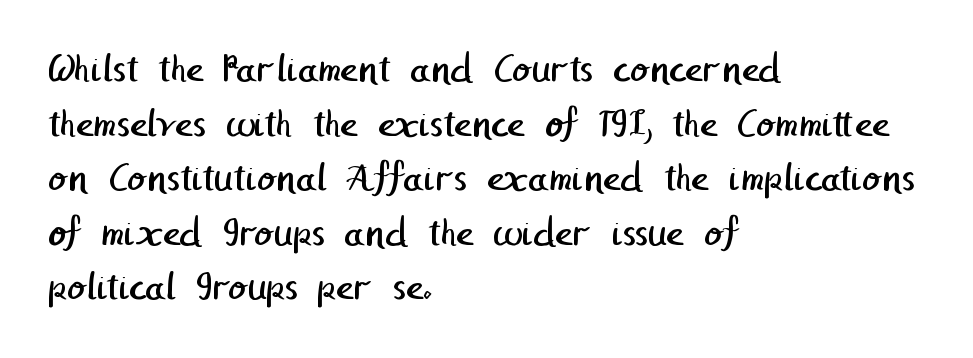
The image shows 42 px regular-weight sans-serif type; set left-aligned, normal line spacing (1.3x), normal letter spacing, not underlined; low stroke contrast and a medium x-height.
